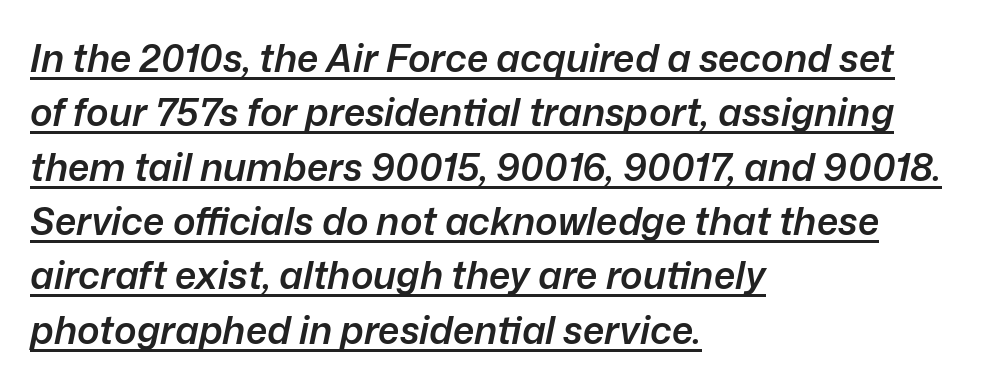
A typographer would call this underscored text. The passage shown is typed in a proportional face where columns would drift. Slanted lettering throughout. Where is the straight margin? On the left. Successive baselines arrive at the customary interval.
